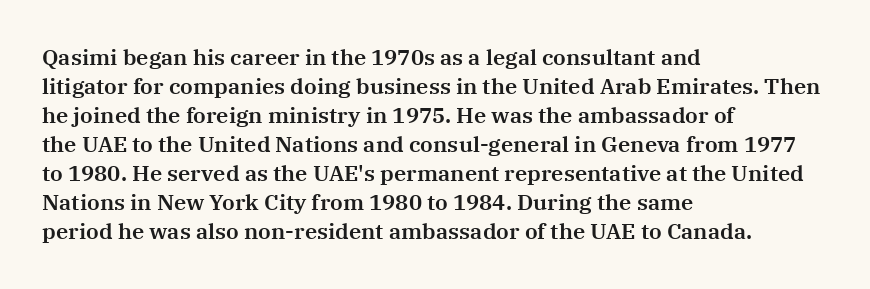
The image shows 22 px text type, upright; set left-aligned, normal line spacing (1.32x), normal letter spacing, not underlined.
